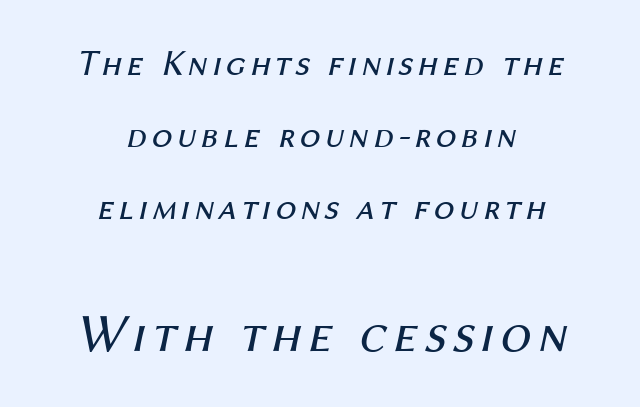
{"italic": "yes", "lean": "right", "slant_degrees": 12, "bold": "no", "weight": "regular", "width": "normal", "stroke_contrast": "medium", "x_height": "medium", "monospaced": "no", "underline": "no", "align": "center", "line_spacing": "loose", "line_spacing_ratio": 1.95, "larger_block": "second", "size_ratio": 1.49, "glyph_px": 55}
